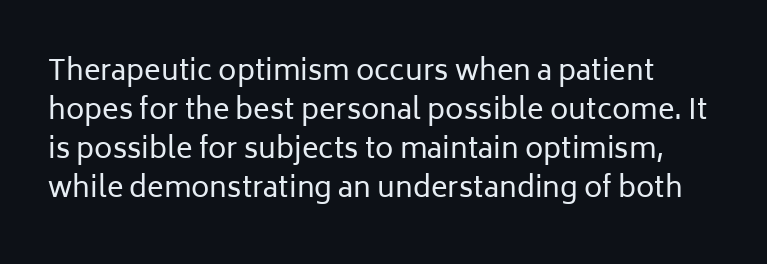
Q: Is the text bold? A: No.
Q: Is the text italic (slanted)? A: No, it is upright.
Q: Is the typeface a serif or a sans-serif typeface? A: Sans-serif.
Q: Is the text underlined? A: No.
Q: Is the spacing between letters normal or unusually wide? A: Normal.
Q: Is the spacing between lines tight, normal or loose? A: Normal.
Q: Width (condensed, normal, or wide)? A: Normal.
Q: Stroke contrast? A: Low.
Q: x-height? A: Medium.
Q: Monospaced? A: No.
